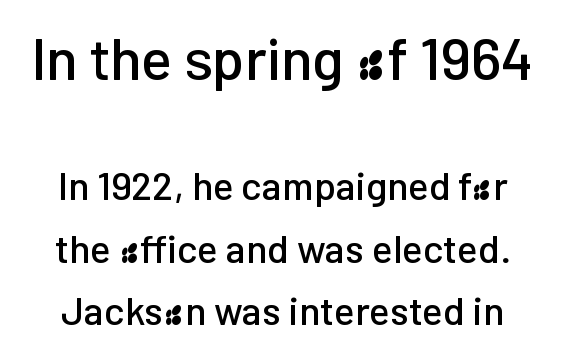
Rule under the text: the space is simply empty. The letters in the upper block stand taller than those in the block below. The lettering stays uniformly vertical, giving the passage a roman look. The face used here is a sans, in the tradition of grotesques and geometrics. Short note: letters normally spaced.
